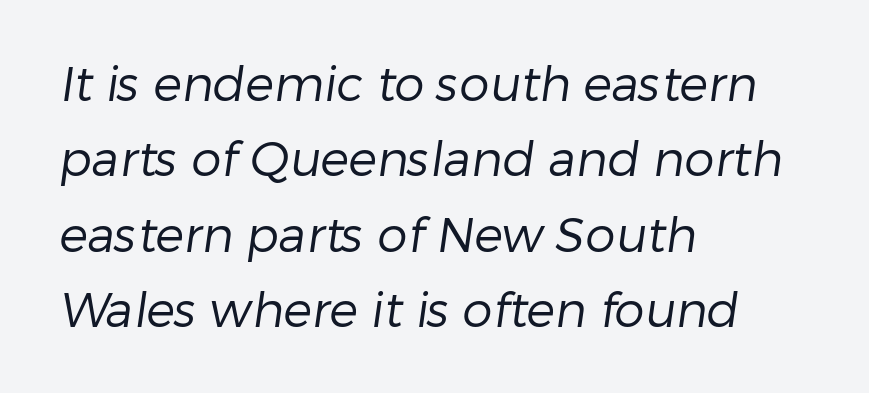
Q: Is the text bold? A: No.
Q: Is the typeface a serif or a sans-serif typeface? A: Sans-serif.
Q: Is the text underlined? A: No.
Q: How is the paragraph aligned? A: Left-aligned.
Q: Is the spacing between letters normal or unusually wide? A: Normal.
Q: Is the spacing between lines tight, normal or loose? A: Normal.
Q: Width (condensed, normal, or wide)? A: Normal.
Q: Stroke contrast? A: Low.
Q: x-height? A: Medium.
Q: Monospaced? A: No.
